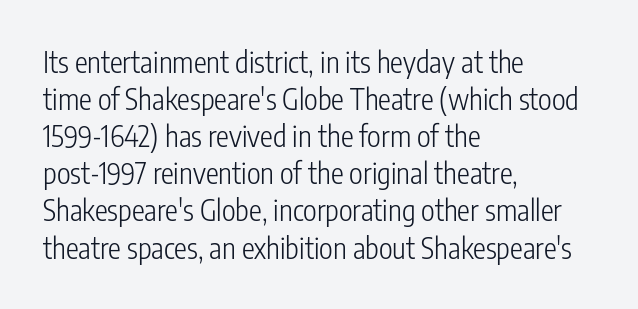
Q: Is the text bold? A: No.
Q: Is the text italic (slanted)? A: No, it is upright.
Q: Is the typeface a serif or a sans-serif typeface? A: Sans-serif.
Q: Is the text underlined? A: No.
Q: How is the paragraph aligned? A: Left-aligned.
Q: Is the spacing between letters normal or unusually wide? A: Normal.
Q: Is the spacing between lines tight, normal or loose? A: Normal.
Q: Width (condensed, normal, or wide)? A: Condensed.
Q: Stroke contrast? A: Low.
Q: x-height? A: Medium.
Q: Monospaced? A: No.
